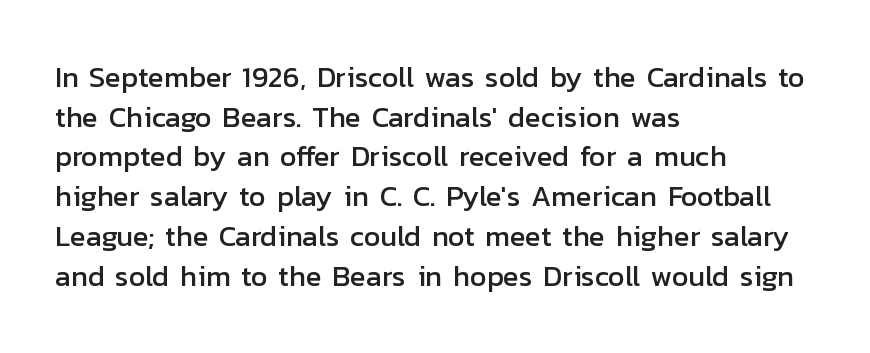
The image shows 29 px sans-serif type, upright; set left-aligned, normal line spacing (1.37x), normal letter spacing, not underlined; low stroke contrast and a medium x-height.
